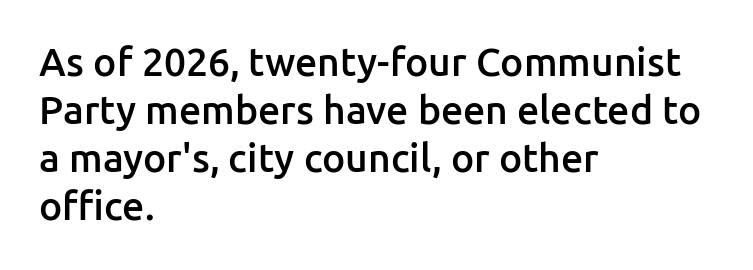
Q: Is the text bold? A: Semi-bold.
Q: Is the text italic (slanted)? A: No, it is upright.
Q: Is the typeface a serif or a sans-serif typeface? A: Sans-serif.
Q: Is the text underlined? A: No.
Q: How is the paragraph aligned? A: Left-aligned.
Q: Is the spacing between letters normal or unusually wide? A: Normal.
Q: Width (condensed, normal, or wide)? A: Normal.
Q: Stroke contrast? A: Low.
Q: x-height? A: Medium.
Q: Monospaced? A: No.
